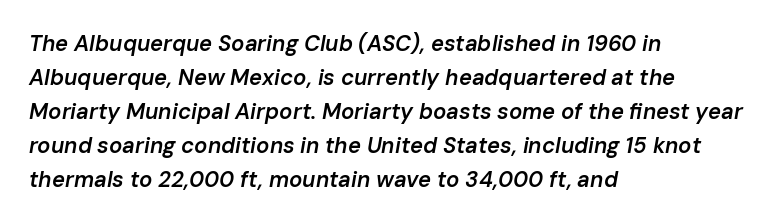
The image shows 22 px text type, italic (leaning right); set left-aligned, normal line spacing (1.54x), normal letter spacing, not underlined.
